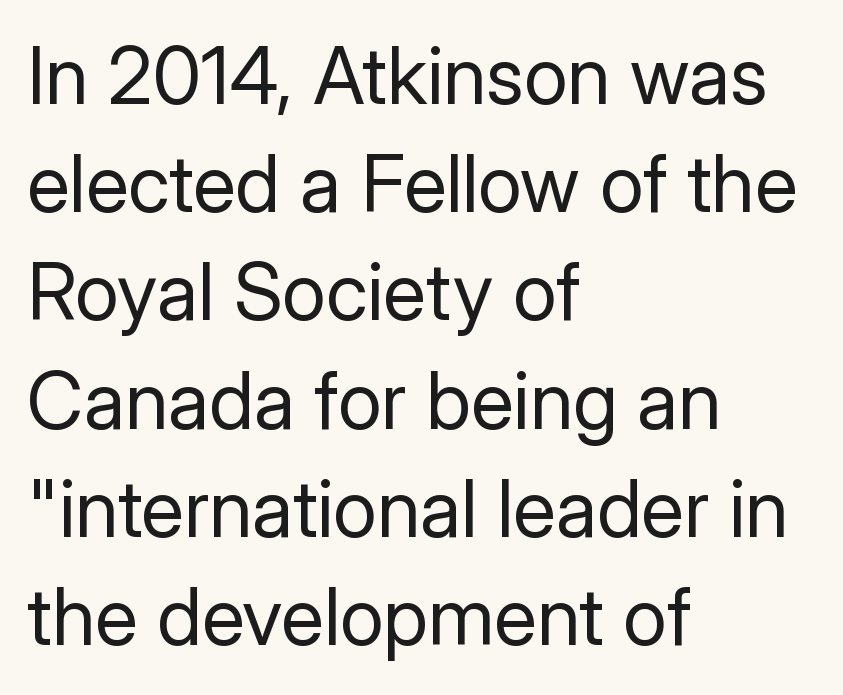
The image shows 79 px regular-weight sans-serif type, upright; set left-aligned, normal line spacing (1.37x), normal letter spacing, not underlined; low stroke contrast and a medium x-height.
